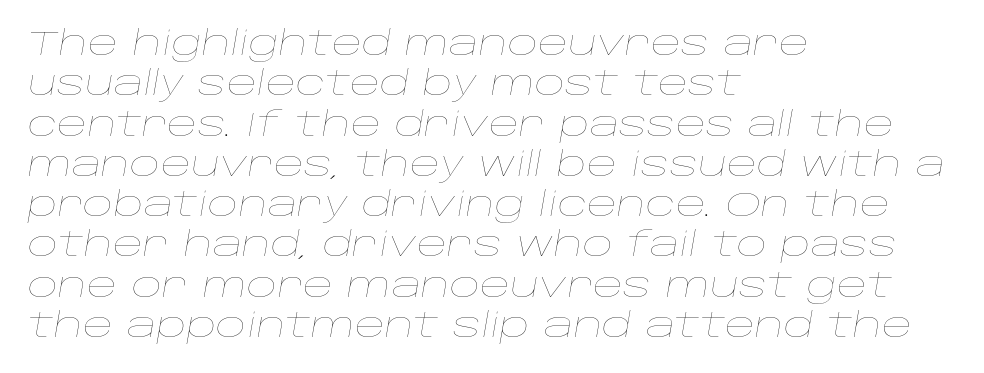
{"italic": "yes", "lean": "right", "slant_degrees": 10, "bold": "no", "weight": "thin", "width": "wide", "stroke_contrast": "low", "x_height": "large", "monospaced": "no", "underline": "no", "align": "left", "line_spacing_ratio": 1.22, "letter_spacing": "normal", "letter_spacing_em": 0.0, "glyph_px": 33}
